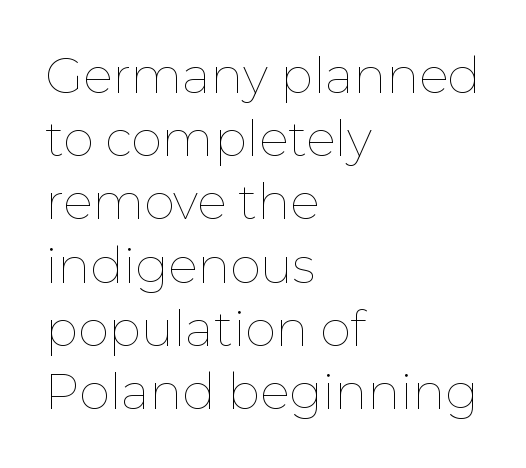
This sample uses an upright cut, with every glyph sitting square on the baseline. Is the stroke heavy? The answer is a plain regular-or-lighter. The lines in this sample share a left origin and differ only in where they stop. The letters sit at their default tracking, neither squeezed nor spread.
